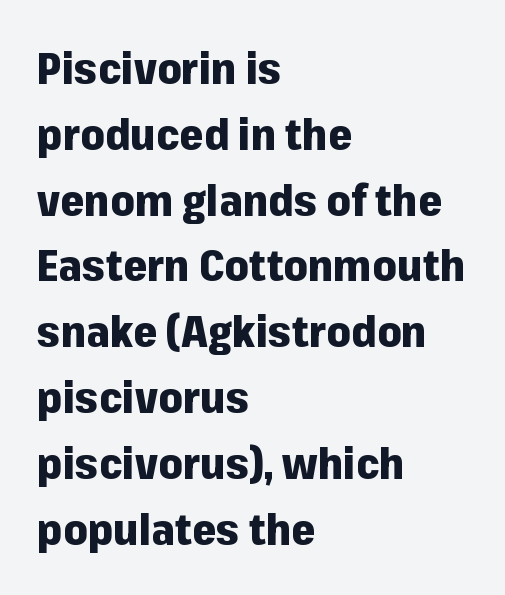
Q: Is the text bold? A: Yes.
Q: Is the text italic (slanted)? A: No, it is upright.
Q: Is the typeface a serif or a sans-serif typeface? A: Sans-serif.
Q: Is the text underlined? A: No.
Q: How is the paragraph aligned? A: Left-aligned.
Q: Is the spacing between letters normal or unusually wide? A: Normal.
Q: Is the spacing between lines tight, normal or loose? A: Normal.
Q: Width (condensed, normal, or wide)? A: Normal.
Q: Stroke contrast? A: Low.
Q: x-height? A: Medium.
Q: Monospaced? A: No.
